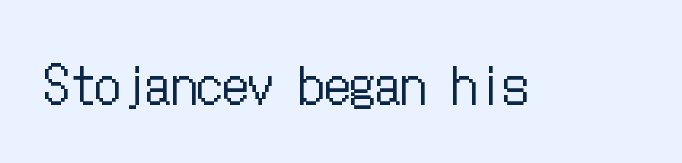
The image shows 51 px regular-weight, condensed type, upright; set normal letter spacing, not underlined; low stroke contrast and a medium x-height.
